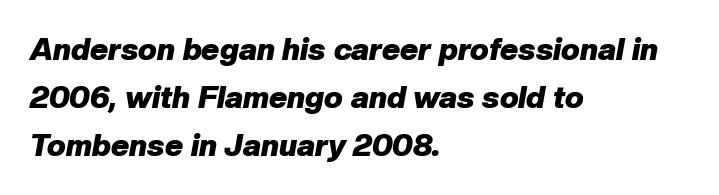
The image shows 31 px heavy type, italic (leaning right); set left-aligned, normal line spacing (1.55x), normal letter spacing, not underlined; low stroke contrast and a medium x-height.
